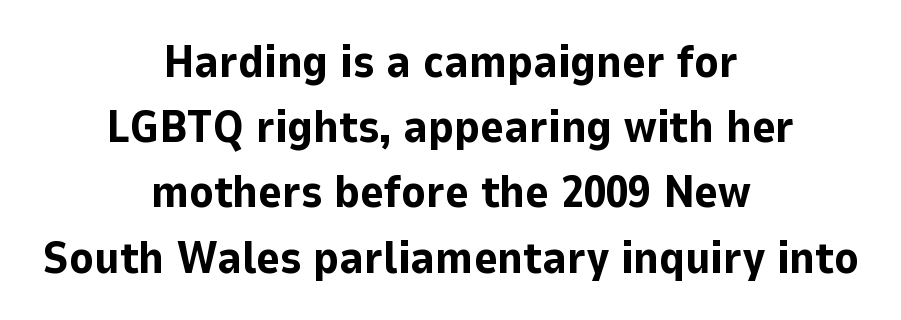
Q: Is the text bold? A: Yes.
Q: Is the text italic (slanted)? A: No, it is upright.
Q: Is the typeface a serif or a sans-serif typeface? A: Sans-serif.
Q: Is the text underlined? A: No.
Q: How is the paragraph aligned? A: Centered.
Q: Is the spacing between letters normal or unusually wide? A: Normal.
Q: Is the spacing between lines tight, normal or loose? A: Normal.
Q: Width (condensed, normal, or wide)? A: Normal.
Q: Stroke contrast? A: Low.
Q: x-height? A: Medium.
Q: Monospaced? A: No.
